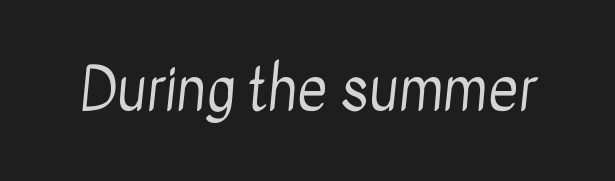
{"serif": "no", "bold": "no", "weight": "regular", "width": "condensed", "stroke_contrast": "low", "x_height": "medium", "monospaced": "no", "underline": "no", "letter_spacing": "normal", "letter_spacing_em": 0.0, "glyph_px": 58}
